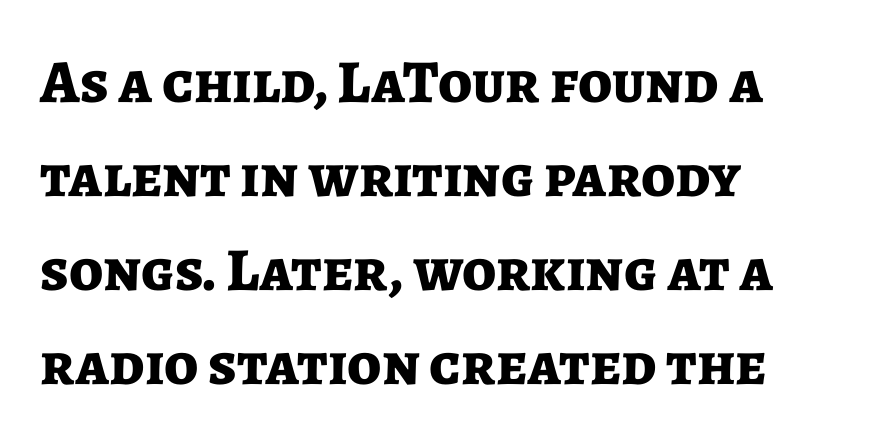
No italicization has been applied; the sample stays upright. Bare-footed words on every line. Think of a printed novel: that variable character pitch is what you see here. The letterforms sit shoulder to shoulder at normal distance. Notice how descenders clear the ascenders below comfortably — that's standard leading.
